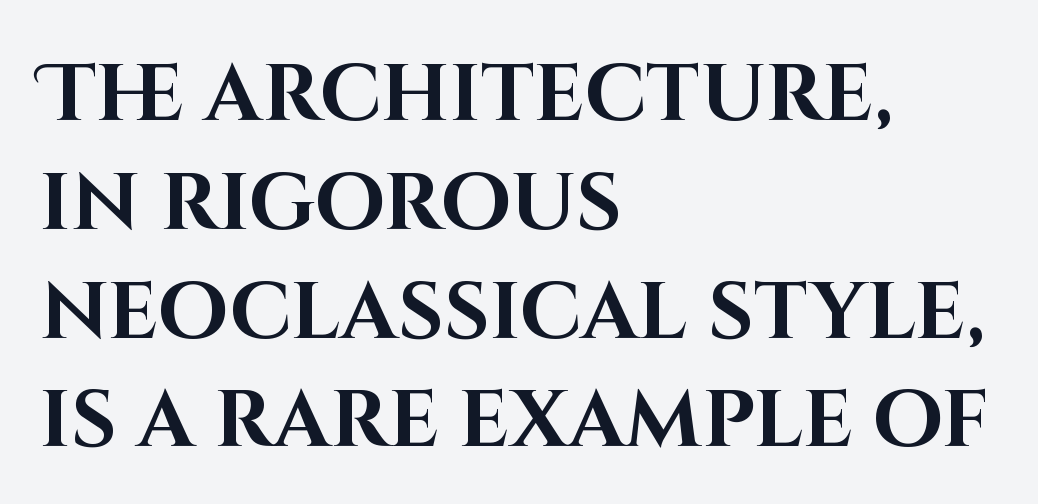
The image shows 80 px bold sans-serif type, upright; set left-aligned, normal line spacing (1.36x), normal letter spacing, not underlined; high stroke contrast and a large x-height.
